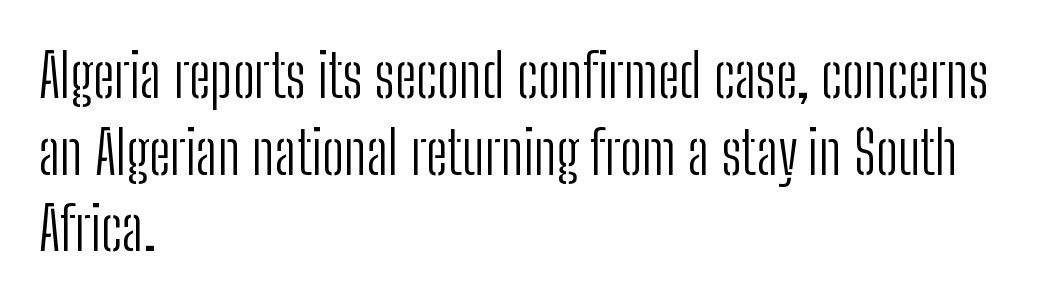
Q: Is the text bold? A: No.
Q: Is the text italic (slanted)? A: No, it is upright.
Q: Is the typeface a serif or a sans-serif typeface? A: Sans-serif.
Q: Is the text underlined? A: No.
Q: How is the paragraph aligned? A: Left-aligned.
Q: Is the spacing between letters normal or unusually wide? A: Normal.
Q: Is the spacing between lines tight, normal or loose? A: Normal.
Q: Width (condensed, normal, or wide)? A: Condensed.
Q: Stroke contrast? A: Low.
Q: x-height? A: Medium.
Q: Monospaced? A: No.
